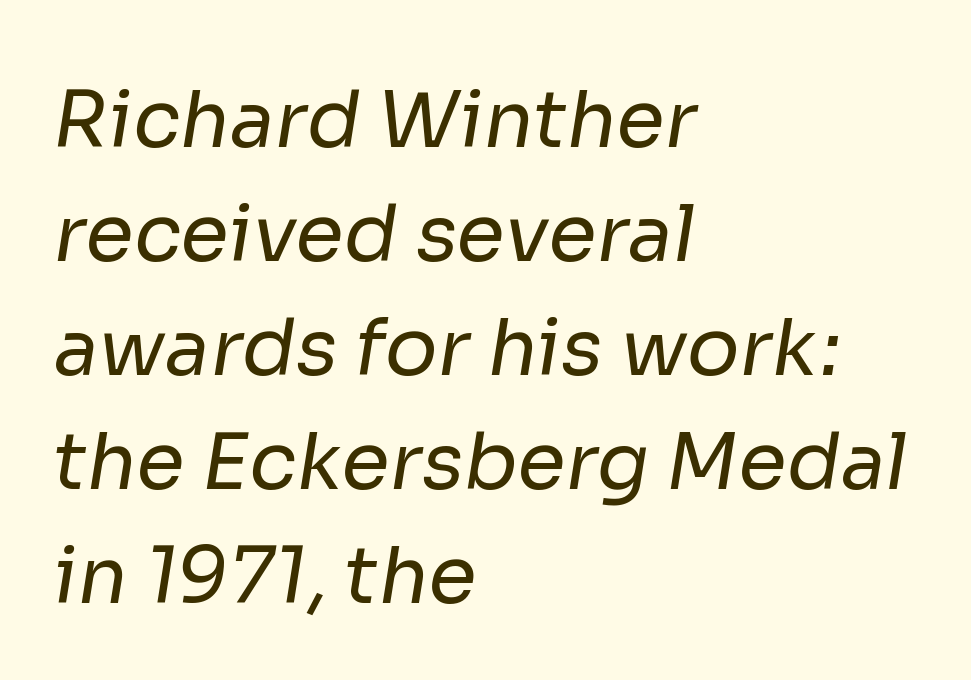
Q: Is the text bold? A: No.
Q: Is the typeface a serif or a sans-serif typeface? A: Sans-serif.
Q: Is the text underlined? A: No.
Q: How is the paragraph aligned? A: Left-aligned.
Q: Is the spacing between letters normal or unusually wide? A: Normal.
Q: Is the spacing between lines tight, normal or loose? A: Normal.
Q: Width (condensed, normal, or wide)? A: Normal.
Q: Stroke contrast? A: Low.
Q: x-height? A: Medium.
Q: Monospaced? A: No.
